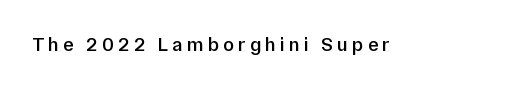
{"italic": "no", "bold": "semi", "underline": "no", "letter_spacing": "wide", "letter_spacing_em": 0.2, "glyph_px": 20}
